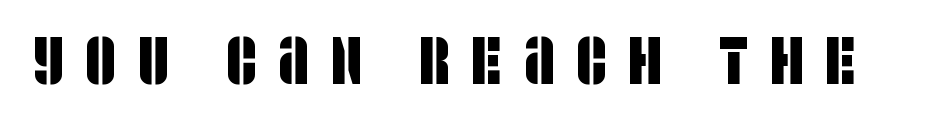
Do the characters align in a grid? No, the font is proportional. Look at the tracking — it's clearly loosened, letters drifting apart. The face used here is a sans, in the tradition of grotesques and geometrics. Descenders are the only things crossing below the line.
